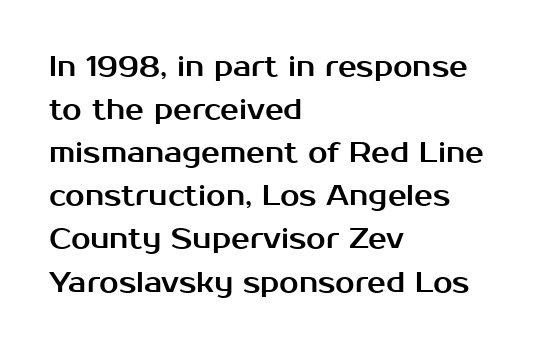
{"serif": "no", "italic": "no", "width": "normal", "stroke_contrast": "medium", "x_height": "medium", "monospaced": "no", "underline": "no", "align": "left", "line_spacing": "normal", "line_spacing_ratio": 1.54, "letter_spacing": "normal", "letter_spacing_em": 0.0, "glyph_px": 28}
